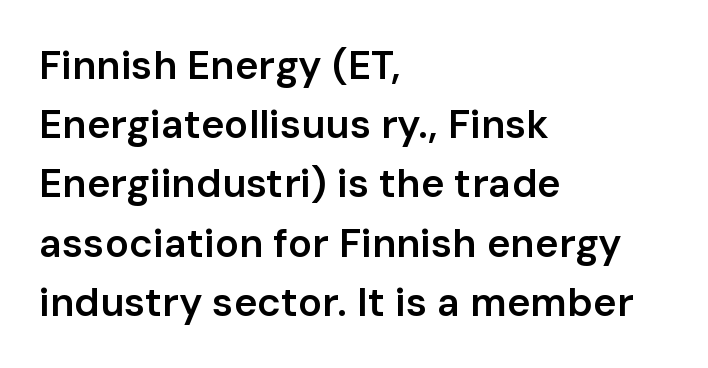
Q: Is the text bold? A: Semi-bold.
Q: Is the text italic (slanted)? A: No, it is upright.
Q: Is the typeface a serif or a sans-serif typeface? A: Sans-serif.
Q: Is the text underlined? A: No.
Q: How is the paragraph aligned? A: Left-aligned.
Q: Is the spacing between letters normal or unusually wide? A: Normal.
Q: Is the spacing between lines tight, normal or loose? A: Normal.
Q: Width (condensed, normal, or wide)? A: Normal.
Q: Stroke contrast? A: Low.
Q: x-height? A: Medium.
Q: Monospaced? A: No.
